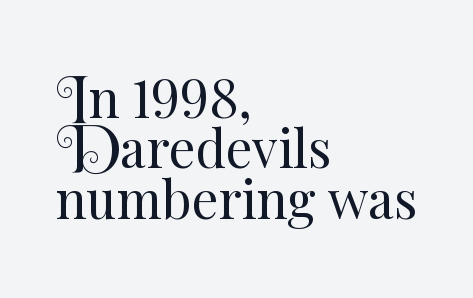
{"italic": "no", "bold": "no", "weight": "regular", "width": "normal", "stroke_contrast": "medium", "x_height": "small", "monospaced": "no", "underline": "no", "align": "left", "line_spacing": "tight", "line_spacing_ratio": 0.97, "letter_spacing": "normal", "letter_spacing_em": 0.0, "glyph_px": 52}
